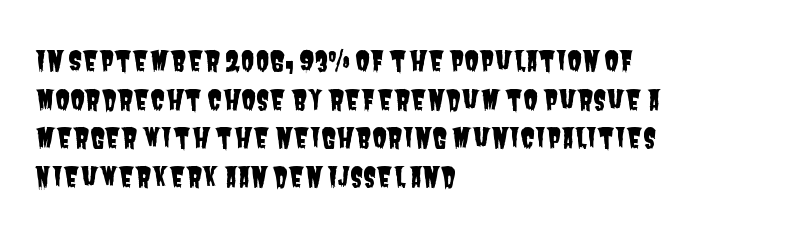
Check the space under the baseline: it is left empty. Alignment: flush left. Default kerning and tracking; the words read as compact shapes. One glance says typical: line gaps are just what's usual.
